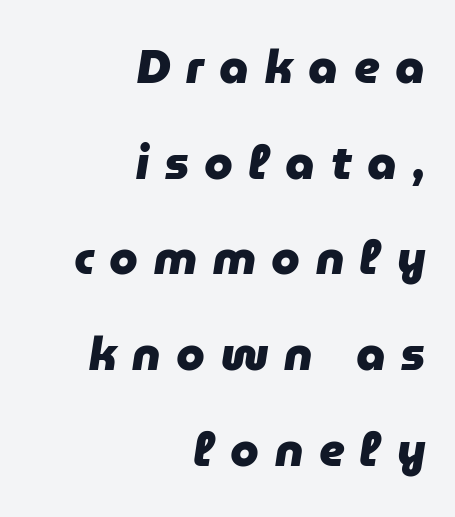
The image shows 46 px heavy type, italic (leaning right); set right-aligned, loose line spacing (2.08x), unusually wide letter spacing (+0.34 em), not underlined; low stroke contrast and a medium x-height.
